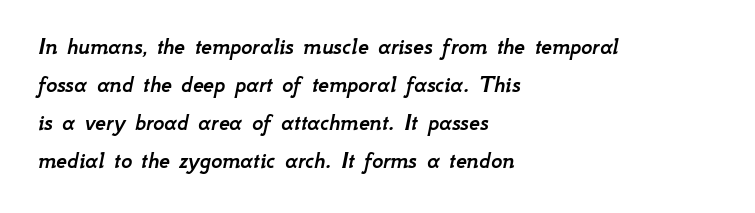
The image shows 24 px text type, italic (leaning right); set left-aligned, normal line spacing (1.59x), normal letter spacing, not underlined.
